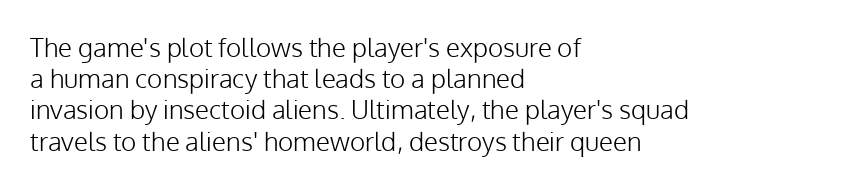
{"italic": "no", "bold": "no", "underline": "no", "align": "left", "line_spacing_ratio": 1.2, "letter_spacing": "normal", "letter_spacing_em": 0.0, "glyph_px": 26}
